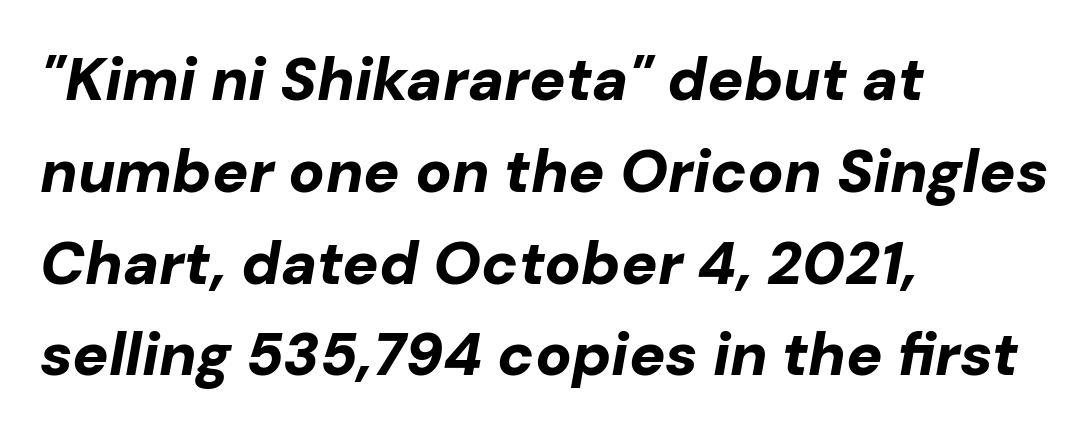
The image shows 60 px bold type, italic (leaning right); set left-aligned, normal line spacing (1.53x), normal letter spacing, not underlined; low stroke contrast and a medium x-height.
